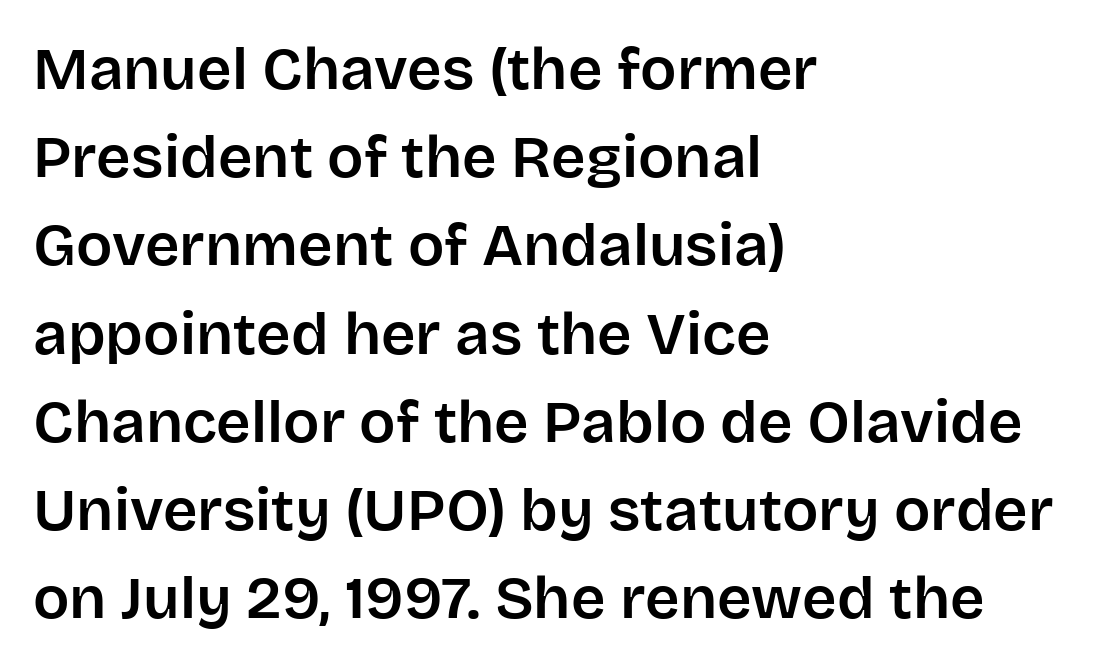
The letters advance in unequal steps, a hallmark of proportional type. The glyphs are unaccompanied by any horizontal stroke below them. What's the leading like? Ordinary, nothing unusual. Here the glyphs are tracked normally, forming tight word shapes. Casual observation: everything's shoved over to the left.
